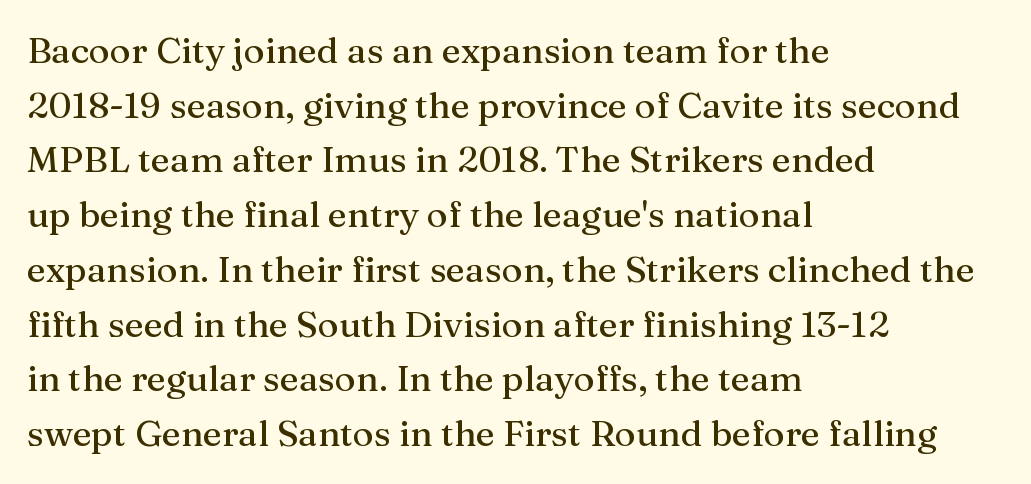
{"serif": "yes", "italic": "no", "width": "normal", "stroke_contrast": "medium", "x_height": "medium", "monospaced": "no", "underline": "no", "align": "left", "line_spacing": "normal", "line_spacing_ratio": 1.52, "letter_spacing": "normal", "letter_spacing_em": 0.0, "glyph_px": 36}
